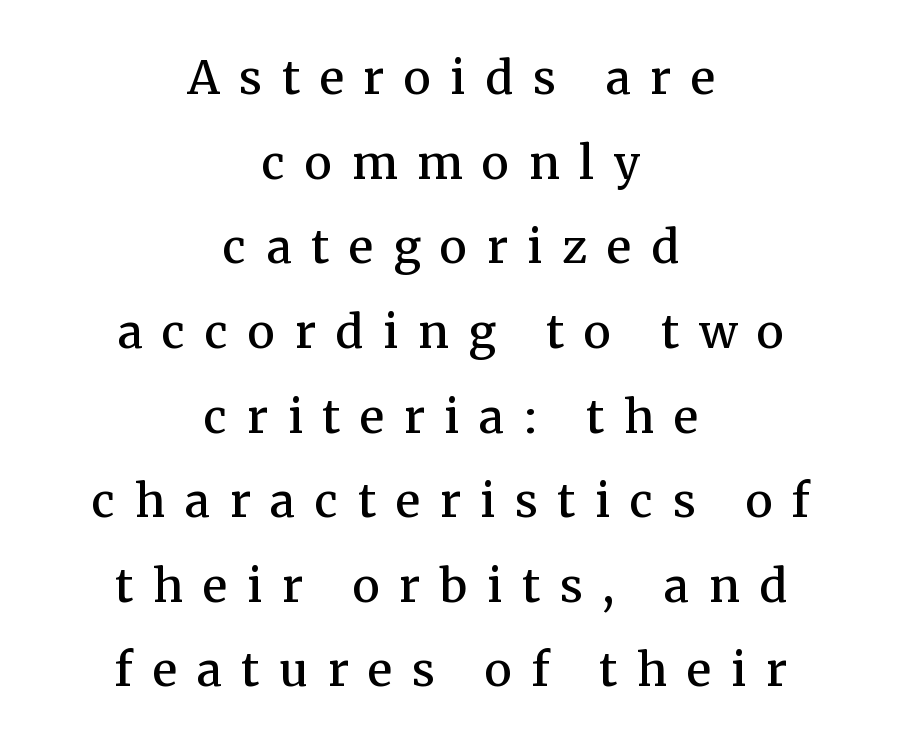
The letters carry serifs — small finishing strokes at the ends of their stems. Looks like regular typesetting: each glyph gets only the width it needs. Has an underline been added? It has not. The setting favours the middle, as headings and verse often do.
